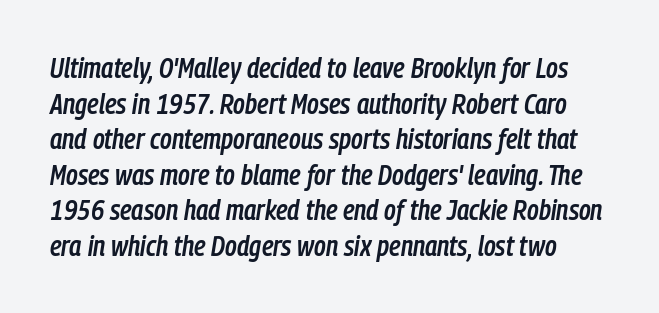
The image shows 28 px semibold, condensed type, italic (leaning right); set normal line spacing (1.27x), normal letter spacing, not underlined; low stroke contrast and a medium x-height.
